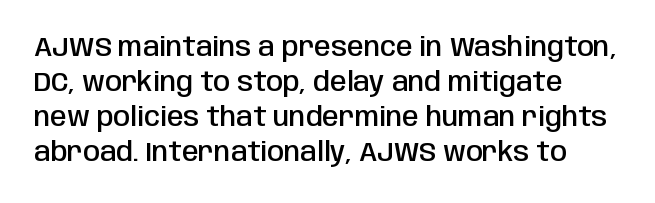
Q: Is the text bold? A: Semi-bold.
Q: Is the text italic (slanted)? A: No, it is upright.
Q: Is the text underlined? A: No.
Q: How is the paragraph aligned? A: Left-aligned.
Q: Is the spacing between letters normal or unusually wide? A: Normal.
Q: Is the spacing between lines tight, normal or loose? A: Normal.
